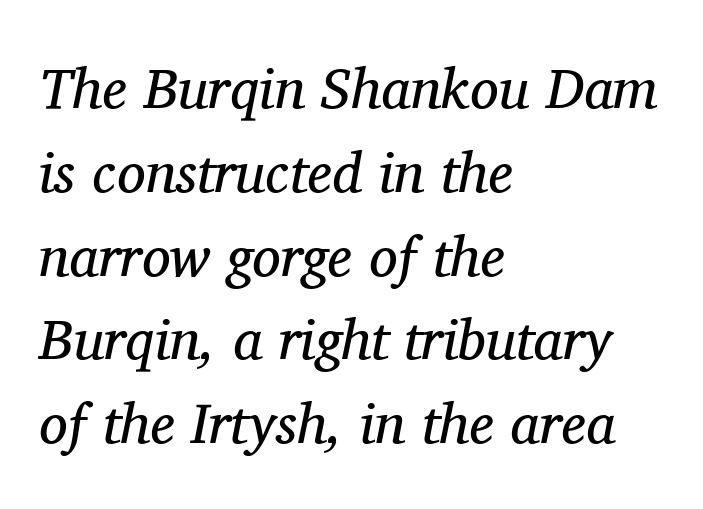
The image shows 57 px regular-weight serif type, italic (leaning right); set left-aligned, normal line spacing (1.47x), normal letter spacing, not underlined; medium stroke contrast and a medium x-height.
